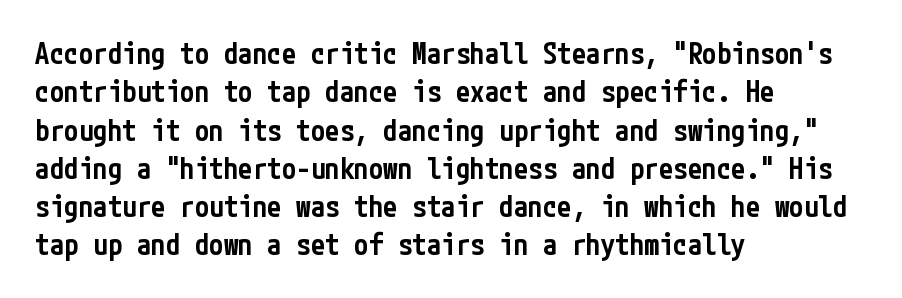
The passage shown has conventional tracking throughout. The rendering uses a semibold face; strokes are thickened but not to full bold. The paragraph has a hard left edge and a soft right edge. The passage shown is typeset with a sans-serif family. Students, observe: this is what conventionally led text looks like. Descenders are the only things crossing below the line.
